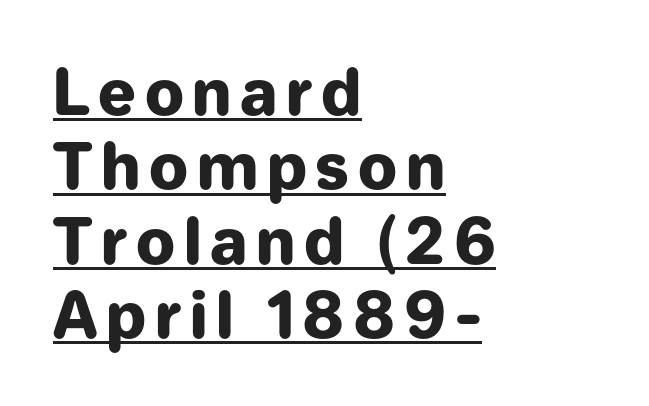
Q: Is the text bold? A: Yes.
Q: Is the text italic (slanted)? A: No, it is upright.
Q: Is the typeface a serif or a sans-serif typeface? A: Sans-serif.
Q: Is the text underlined? A: Yes.
Q: How is the paragraph aligned? A: Left-aligned.
Q: Width (condensed, normal, or wide)? A: Normal.
Q: Stroke contrast? A: Low.
Q: x-height? A: Medium.
Q: Monospaced? A: No.
